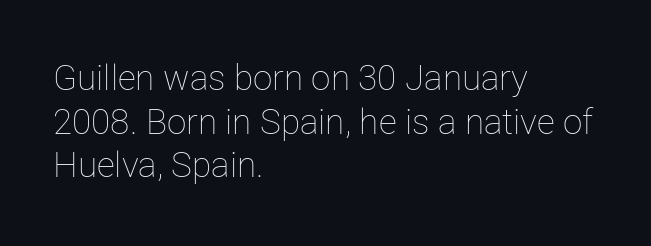
{"italic": "no", "bold": "no", "weight": "thin", "width": "normal", "stroke_contrast": "low", "x_height": "medium", "monospaced": "no", "underline": "no", "align": "left", "line_spacing": "normal", "line_spacing_ratio": 1.25, "letter_spacing": "normal", "letter_spacing_em": 0.0, "glyph_px": 35}
